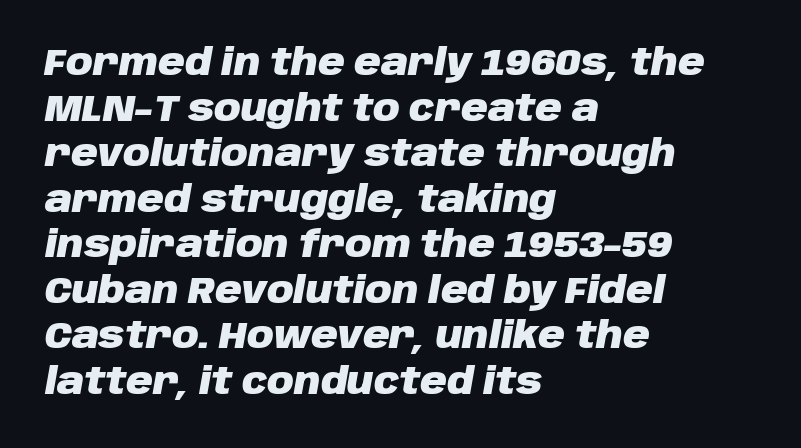
Q: Is the text bold? A: Yes.
Q: Is the text italic (slanted)? A: Yes, it leans right by about 10 degrees.
Q: Is the text underlined? A: No.
Q: How is the paragraph aligned? A: Left-aligned.
Q: Is the spacing between letters normal or unusually wide? A: Normal.
Q: Width (condensed, normal, or wide)? A: Normal.
Q: Stroke contrast? A: Low.
Q: x-height? A: Large.
Q: Monospaced? A: No.
